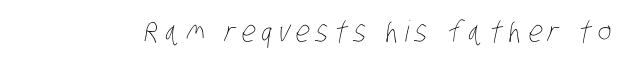
The image shows 29 px thin, condensed type; set unusually wide letter spacing (+0.21 em), not underlined; low stroke contrast and a large x-height.
